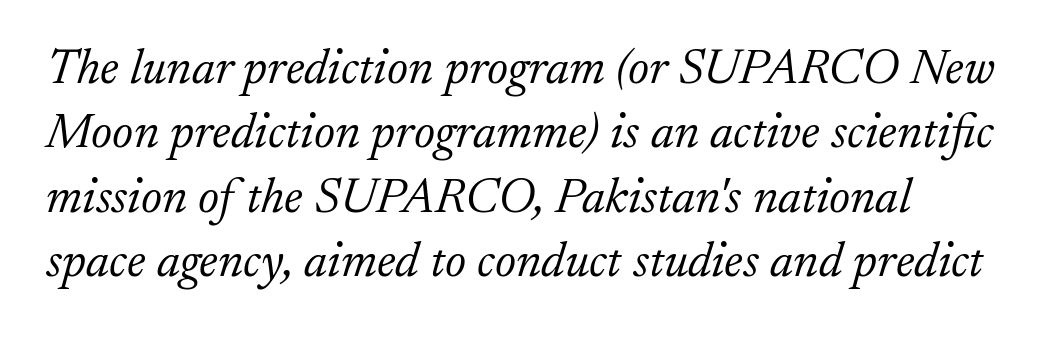
{"serif": "yes", "italic": "yes", "lean": "right", "slant_degrees": 17, "bold": "no", "weight": "light", "width": "normal", "stroke_contrast": "low", "x_height": "small", "monospaced": "no", "underline": "no", "align": "left", "line_spacing": "normal", "line_spacing_ratio": 1.29, "letter_spacing": "normal", "letter_spacing_em": 0.0, "glyph_px": 50}
